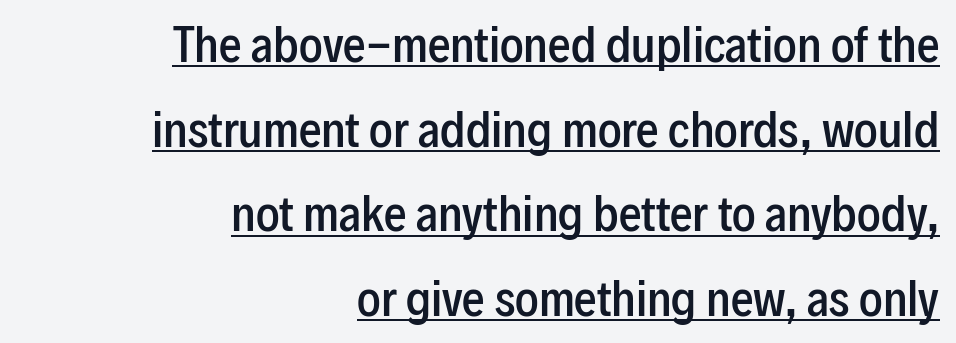
Q: Is the text bold? A: Semi-bold.
Q: Is the text italic (slanted)? A: No, it is upright.
Q: Is the typeface a serif or a sans-serif typeface? A: Sans-serif.
Q: Is the text underlined? A: Yes.
Q: How is the paragraph aligned? A: Right-aligned.
Q: Is the spacing between letters normal or unusually wide? A: Normal.
Q: Width (condensed, normal, or wide)? A: Condensed.
Q: Stroke contrast? A: Low.
Q: x-height? A: Medium.
Q: Monospaced? A: No.
